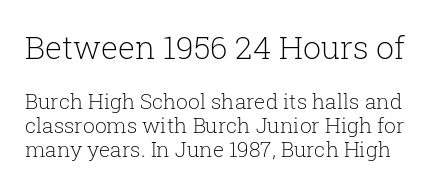
Whoever set this made the first block the dominant, larger element. Stem width sits at or under what a default text font uses. Spacing verdict: proportional, widths tailored to each character. Glyph-to-glyph distance matches everyday printed text.
